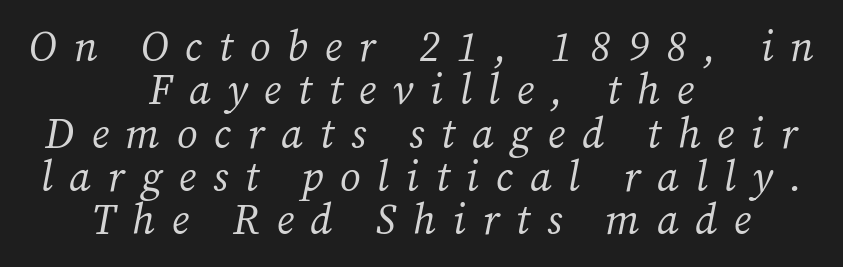
Q: Is the text bold? A: No.
Q: Is the text italic (slanted)? A: Yes, it leans right by about 12 degrees.
Q: Is the typeface a serif or a sans-serif typeface? A: Serif.
Q: Is the text underlined? A: No.
Q: How is the paragraph aligned? A: Centered.
Q: Is the spacing between letters normal or unusually wide? A: Unusually wide.
Q: Is the spacing between lines tight, normal or loose? A: Tight.
Q: Width (condensed, normal, or wide)? A: Normal.
Q: Stroke contrast? A: Medium.
Q: x-height? A: Medium.
Q: Monospaced? A: No.
